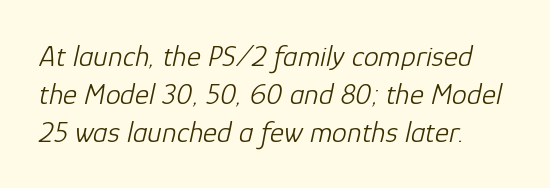
{"italic": "yes", "lean": "right", "slant_degrees": 12, "bold": "no", "weight": "light", "width": "normal", "stroke_contrast": "low", "x_height": "medium", "monospaced": "no", "underline": "no", "line_spacing": "normal", "line_spacing_ratio": 1.26, "letter_spacing": "normal", "letter_spacing_em": 0.0, "glyph_px": 30}
